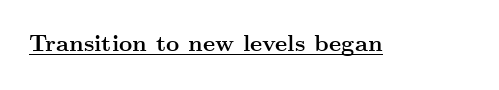
Q: Is the text bold? A: Yes.
Q: Is the text italic (slanted)? A: No, it is upright.
Q: Is the text underlined? A: Yes.
Q: Is the spacing between letters normal or unusually wide? A: Normal.
